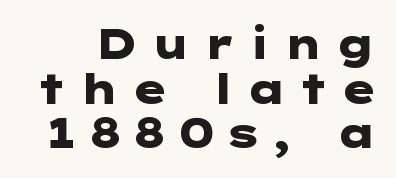
Q: Is the text bold? A: Yes.
Q: Is the text italic (slanted)? A: No, it is upright.
Q: Is the typeface a serif or a sans-serif typeface? A: Sans-serif.
Q: Is the text underlined? A: No.
Q: Is the spacing between letters normal or unusually wide? A: Unusually wide.
Q: Is the spacing between lines tight, normal or loose? A: Tight.
Q: Width (condensed, normal, or wide)? A: Wide.
Q: Stroke contrast? A: Low.
Q: x-height? A: Medium.
